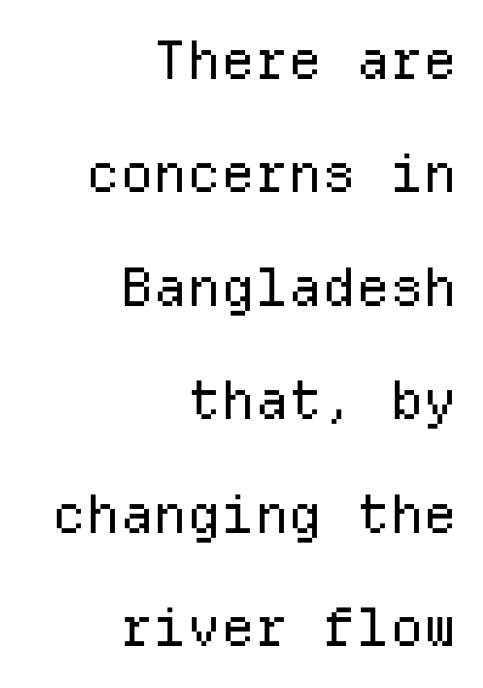
Caption: multi-line text, flush right, ragged left. This sample has the even, mechanical cadence of fixed-width lettering. Upright lettering throughout. Rule under the text: the space is simply empty.
